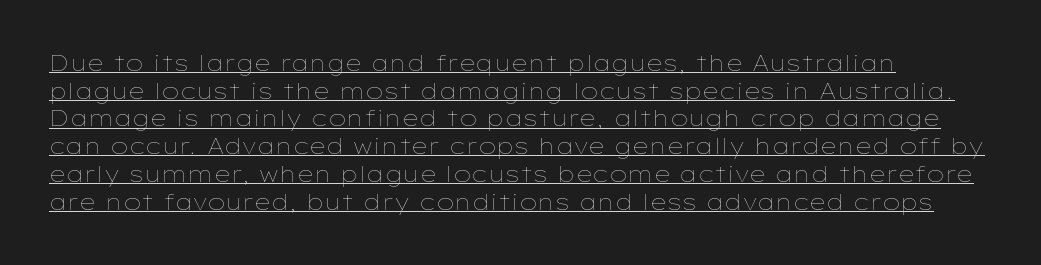
Notice how the passage keeps a crisp vertical edge on the left only. Rendered with straight, roman letterforms. Students, observe the line beneath the letters — that is underlining. In terms of leading, this rendering sits right in the middle. Stroke mass is kept to a normal reading level or below.
